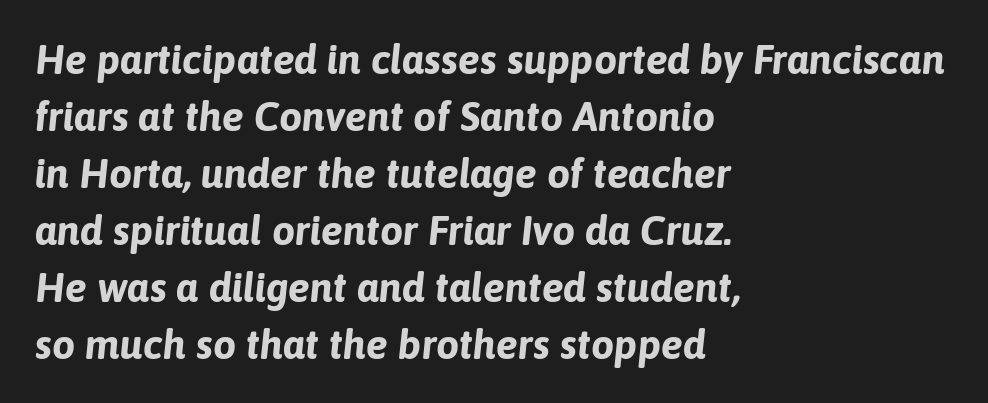
Q: Is the text bold? A: Yes.
Q: Is the text italic (slanted)? A: Yes, it leans right by about 6 degrees.
Q: Is the text underlined? A: No.
Q: How is the paragraph aligned? A: Left-aligned.
Q: Is the spacing between letters normal or unusually wide? A: Normal.
Q: Is the spacing between lines tight, normal or loose? A: Normal.
Q: Width (condensed, normal, or wide)? A: Normal.
Q: Stroke contrast? A: Low.
Q: x-height? A: Medium.
Q: Monospaced? A: No.
